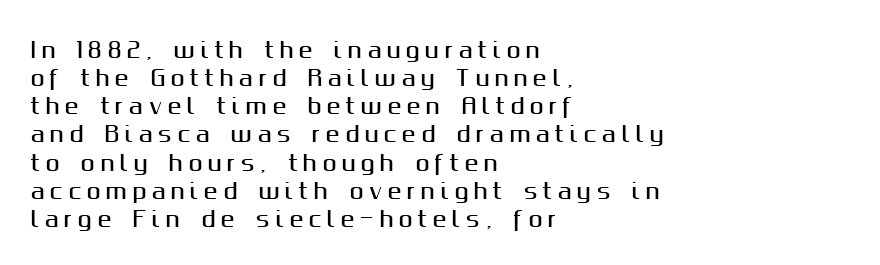
Anything drawn beneath the words? Only blank space. The rows are spaced the way most documents space them. All the whitespace from short lines collects on the right. Substantial extra tracking has been applied to these lines. No italicization has been applied; the sample stays upright.
